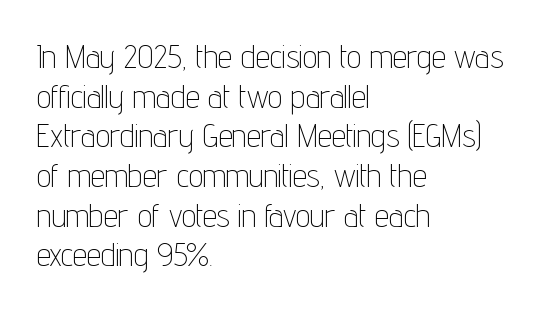
{"serif": "no", "italic": "no", "bold": "no", "weight": "thin", "width": "condensed", "stroke_contrast": "low", "x_height": "medium", "monospaced": "no", "underline": "no", "align": "left", "line_spacing_ratio": 1.24, "letter_spacing": "normal", "letter_spacing_em": 0.0, "glyph_px": 32}
